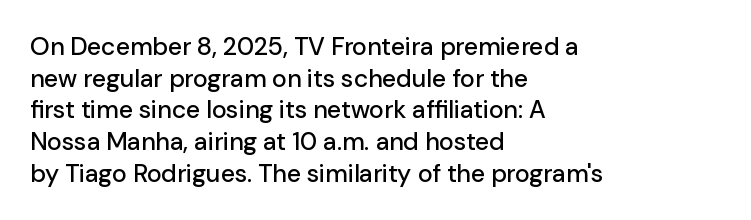
{"italic": "no", "underline": "no", "align": "left", "line_spacing": "normal", "line_spacing_ratio": 1.27, "letter_spacing": "normal", "letter_spacing_em": 0.0, "glyph_px": 25}
